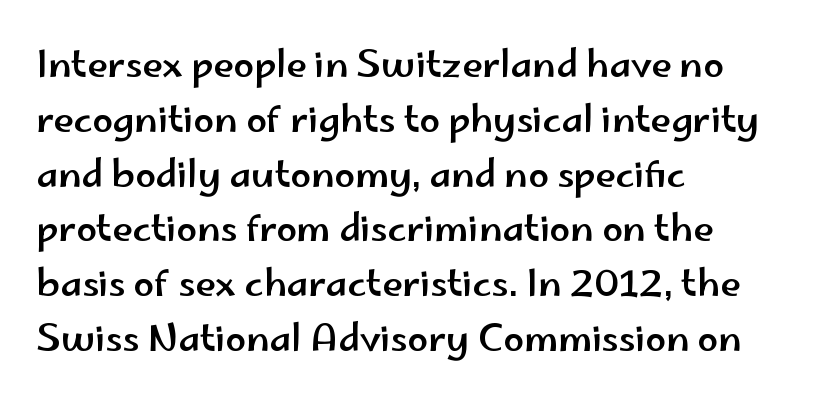
Glance below the letters and you will spot only blank space. Between one letter and the next there's only the usual sliver of space. Casual observation: everything's shoved over to the left. Compared with typical paragraphs, the rows here are spaced about the same.
